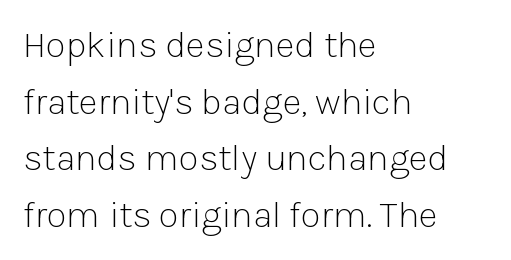
The words here are not underlined. All the whitespace from short lines collects on the right. Heaviness? Minimal to ordinary, like unemphasized prose. Interline gaps are of average width in this sample. Spacing between characters is what you'd get straight out of the box.
